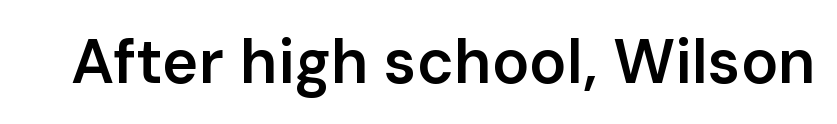
{"serif": "no", "italic": "no", "bold": "semi", "weight": "semibold", "width": "normal", "stroke_contrast": "low", "x_height": "medium", "monospaced": "no", "underline": "no", "letter_spacing": "normal", "letter_spacing_em": 0.0, "glyph_px": 62}
